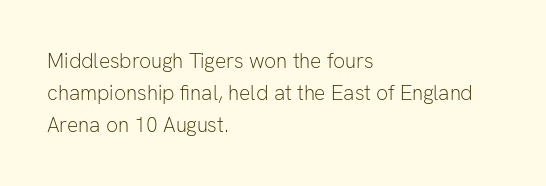
The image shows 21 px text type, upright; set left-aligned, normal line spacing (1.52x), normal letter spacing, not underlined.
